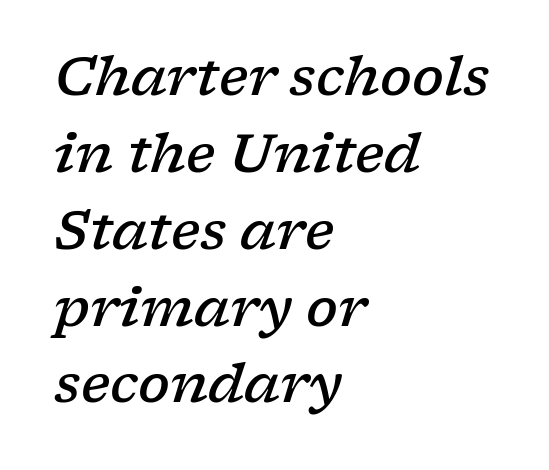
The image shows 53 px semibold, wide serif type, italic (leaning right); set left-aligned, normal line spacing (1.45x), normal letter spacing, not underlined; low stroke contrast and a medium x-height.
